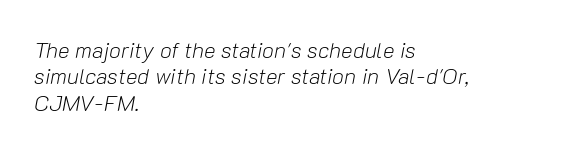
Q: Is the text bold? A: No.
Q: Is the text italic (slanted)? A: Yes, it leans right by about 10 degrees.
Q: Is the text underlined? A: No.
Q: How is the paragraph aligned? A: Left-aligned.
Q: Is the spacing between letters normal or unusually wide? A: Normal.
